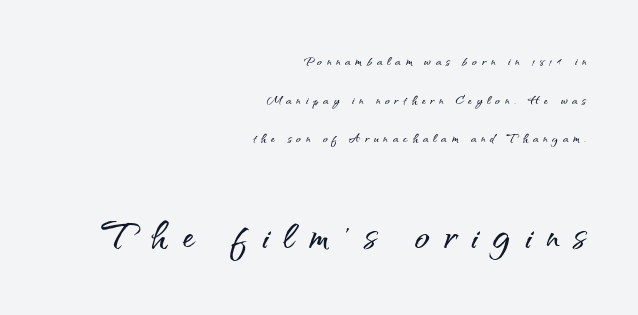
The letters carry no serifs — their stems end cleanly without finishing strokes. These lines stack with their right ends in a neat column. Type without underlining.
